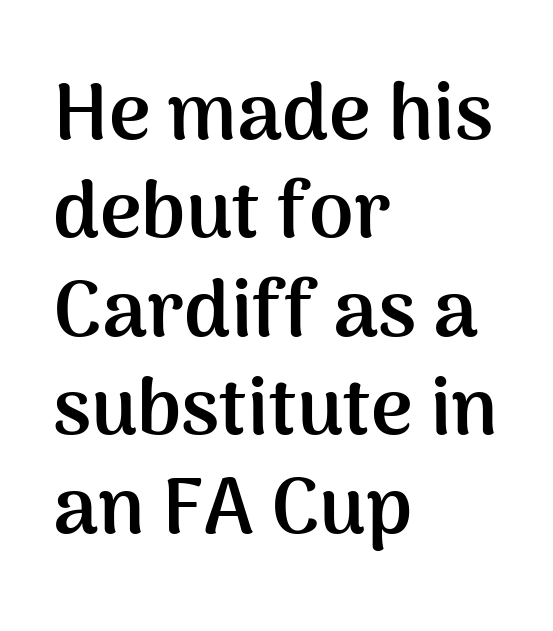
The image shows 80 px semibold sans-serif type, upright; set left-aligned, line spacing 1.23x, normal letter spacing, not underlined; medium stroke contrast and a medium x-height.
